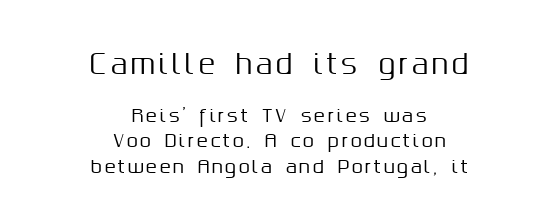
{"italic": "no", "underline": "no", "align": "center", "line_spacing": "normal", "line_spacing_ratio": 1.42, "larger_block": "first", "size_ratio": 1.5, "glyph_px": 27}
